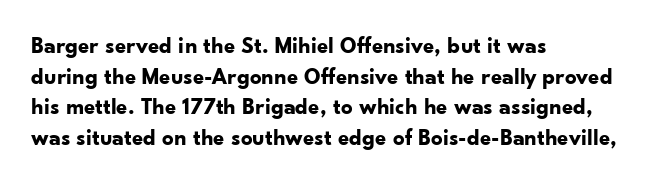
{"italic": "no", "bold": "yes", "underline": "no", "align": "left", "line_spacing": "normal", "line_spacing_ratio": 1.33, "letter_spacing": "normal", "letter_spacing_em": 0.0, "glyph_px": 23}
